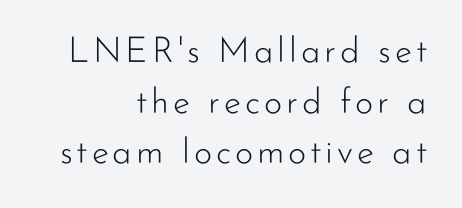
Q: Is the text bold? A: No.
Q: Is the text italic (slanted)? A: No, it is upright.
Q: Is the typeface a serif or a sans-serif typeface? A: Sans-serif.
Q: Is the text underlined? A: No.
Q: How is the paragraph aligned? A: Right-aligned.
Q: Is the spacing between lines tight, normal or loose? A: Normal.
Q: Width (condensed, normal, or wide)? A: Normal.
Q: Stroke contrast? A: Low.
Q: x-height? A: Small.
Q: Monospaced? A: No.
